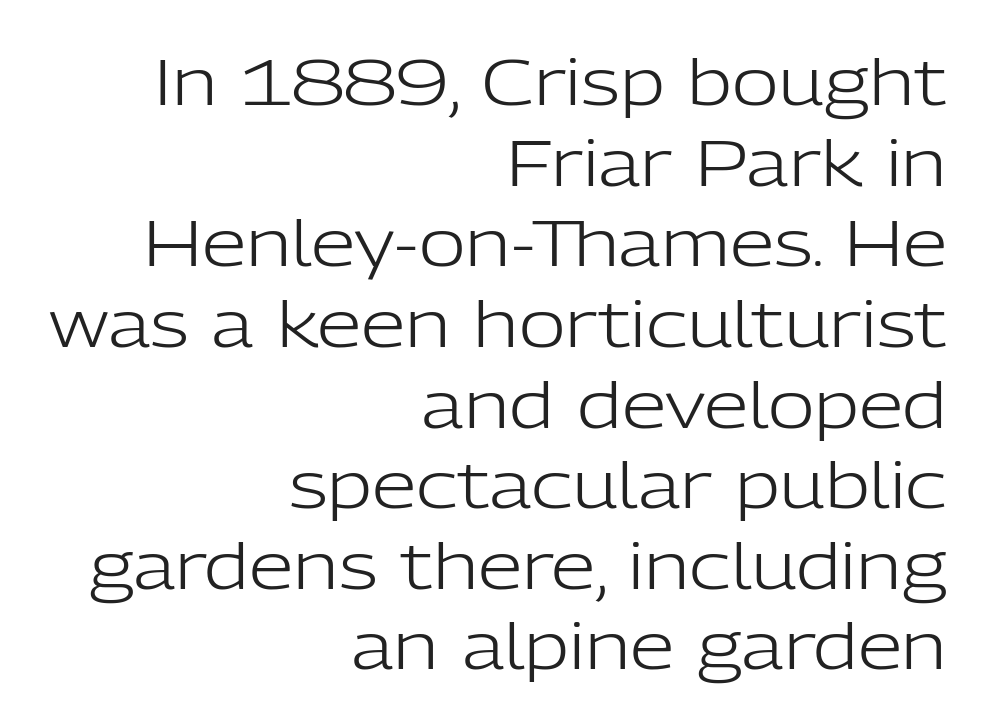
Q: Is the text bold? A: No.
Q: Is the text italic (slanted)? A: No, it is upright.
Q: Is the typeface a serif or a sans-serif typeface? A: Sans-serif.
Q: Is the text underlined? A: No.
Q: How is the paragraph aligned? A: Right-aligned.
Q: Is the spacing between letters normal or unusually wide? A: Normal.
Q: Is the spacing between lines tight, normal or loose? A: Normal.
Q: Width (condensed, normal, or wide)? A: Normal.
Q: Stroke contrast? A: Low.
Q: x-height? A: Medium.
Q: Monospaced? A: No.
